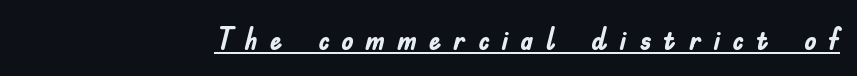
A typesetter would call this proportional, since set widths differ per character. The lettering is marked with a stroke running underneath it. Students, note that the glyphs here are deliberately spaced far apart. As a designer I'd log this as weight 700, bold. The face used here is a sans, in the tradition of grotesques and geometrics.
